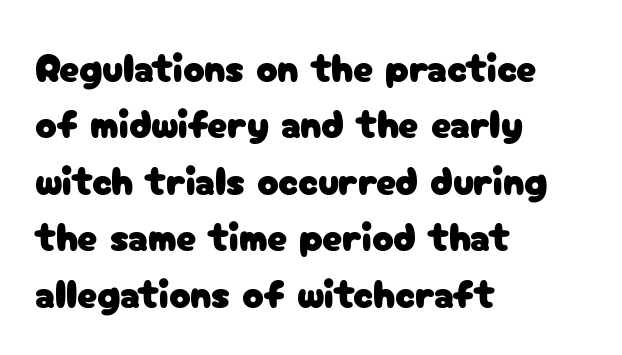
The image shows 40 px sans-serif type, upright; set left-aligned, normal line spacing (1.41x), normal letter spacing, not underlined; low stroke contrast and a medium x-height.
